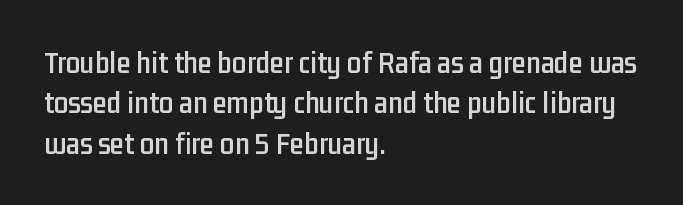
{"serif": "no", "italic": "no", "width": "condensed", "stroke_contrast": "low", "x_height": "medium", "monospaced": "no", "underline": "no", "align": "left", "line_spacing": "normal", "line_spacing_ratio": 1.26, "letter_spacing": "normal", "letter_spacing_em": 0.0, "glyph_px": 32}
